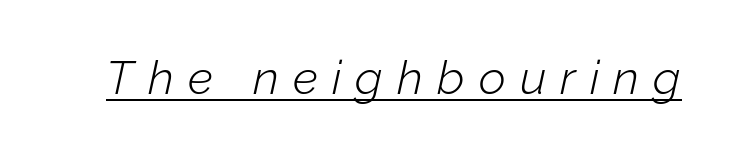
The image shows 47 px light type, italic (leaning right); set unusually wide letter spacing (+0.3 em), underlined; low stroke contrast and a medium x-height.
